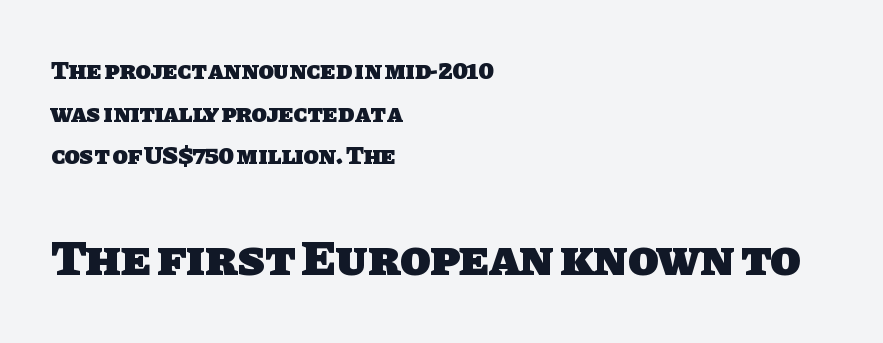
The image shows 50 px heavy sans-serif type; set left-aligned, line spacing 1.71x, normal letter spacing, not underlined; the second (bottom) block is 2.0x larger; low stroke contrast and a large x-height.
